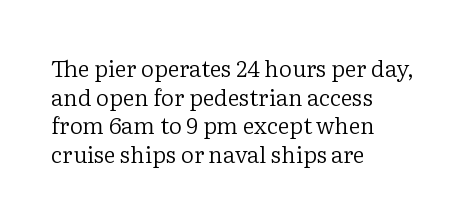
Q: Is the text bold? A: No.
Q: Is the text italic (slanted)? A: No, it is upright.
Q: Is the text underlined? A: No.
Q: How is the paragraph aligned? A: Left-aligned.
Q: Is the spacing between letters normal or unusually wide? A: Normal.
Q: Is the spacing between lines tight, normal or loose? A: Normal.
